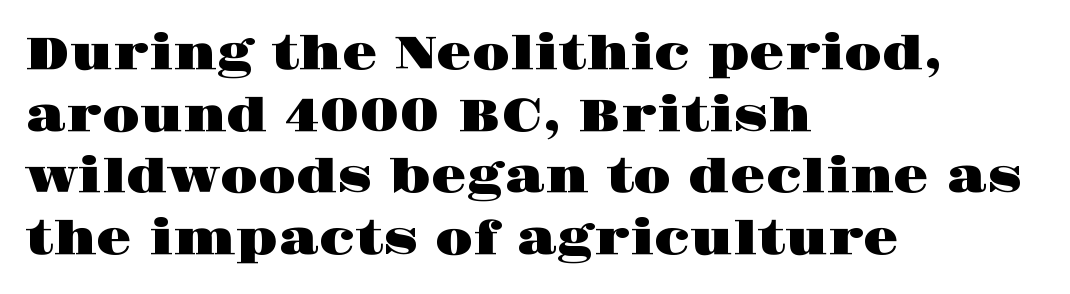
{"serif": "yes", "italic": "no", "width": "wide", "stroke_contrast": "high", "x_height": "large", "monospaced": "no", "underline": "no", "align": "left", "line_spacing": "normal", "line_spacing_ratio": 1.34, "letter_spacing": "normal", "letter_spacing_em": 0.0, "glyph_px": 46}
